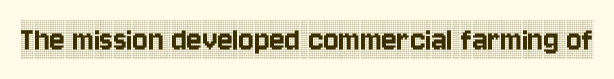
Q: Is the text italic (slanted)? A: No, it is upright.
Q: Is the typeface a serif or a sans-serif typeface? A: Serif.
Q: Is the text underlined? A: No.
Q: Is the spacing between letters normal or unusually wide? A: Normal.
Q: Width (condensed, normal, or wide)? A: Condensed.
Q: x-height? A: Large.
Q: Monospaced? A: No.
